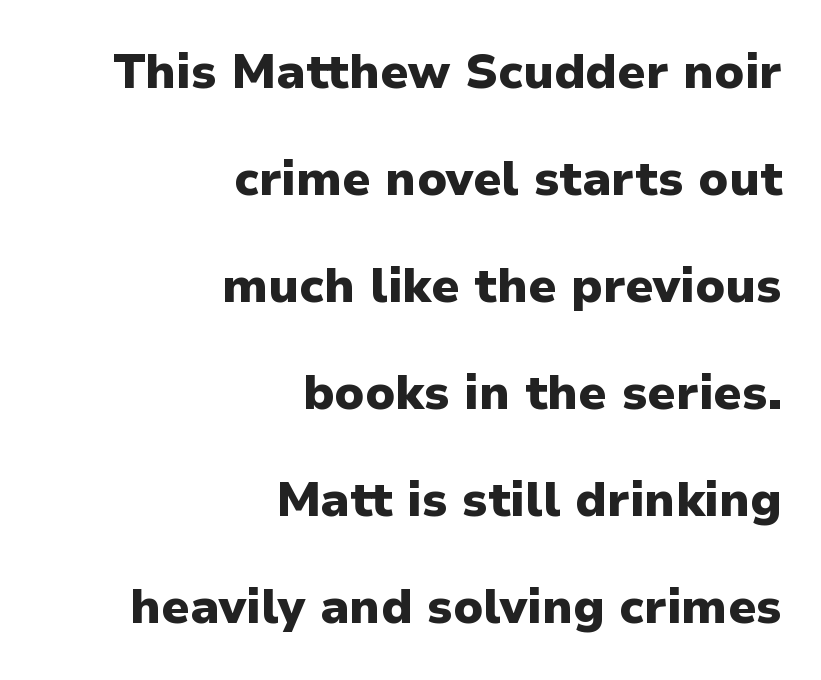
Q: Is the text bold? A: Yes.
Q: Is the text italic (slanted)? A: No, it is upright.
Q: Is the typeface a serif or a sans-serif typeface? A: Sans-serif.
Q: Is the text underlined? A: No.
Q: How is the paragraph aligned? A: Right-aligned.
Q: Is the spacing between letters normal or unusually wide? A: Normal.
Q: Is the spacing between lines tight, normal or loose? A: Loose.
Q: Width (condensed, normal, or wide)? A: Normal.
Q: Stroke contrast? A: Low.
Q: x-height? A: Medium.
Q: Monospaced? A: No.
